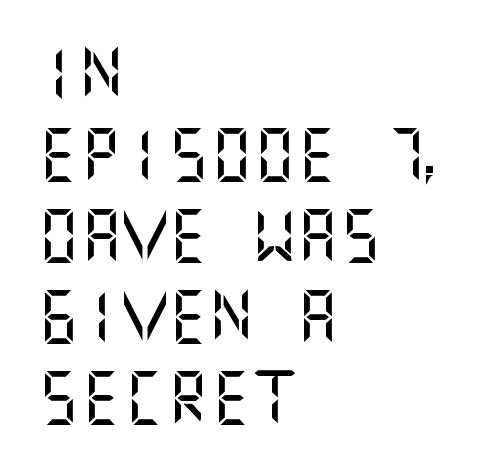
{"serif": "no", "italic": "no", "width": "normal", "stroke_contrast": "medium", "x_height": "large", "underline": "no", "align": "left", "line_spacing": "normal", "line_spacing_ratio": 1.5, "letter_spacing": "normal", "letter_spacing_em": 0.0, "glyph_px": 54}
